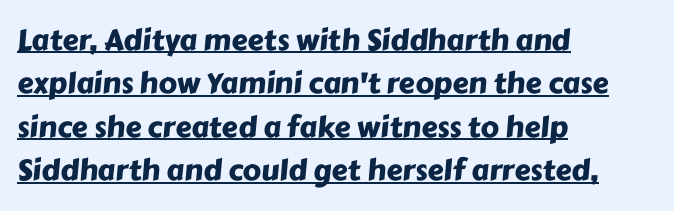
Beneath each row of characters lies a ruled line. The lines sit at an ordinary, default distance from one another. Alignment: flush left. You could call the tracking neutral — neither tight nor loose.
